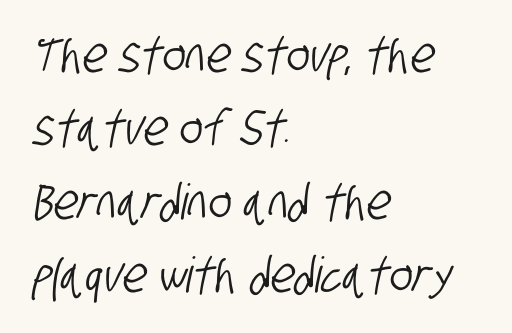
{"serif": "no", "width": "condensed", "stroke_contrast": "low", "x_height": "large", "monospaced": "no", "underline": "no", "align": "left", "line_spacing": "normal", "line_spacing_ratio": 1.5, "letter_spacing": "normal", "letter_spacing_em": 0.0, "glyph_px": 49}
